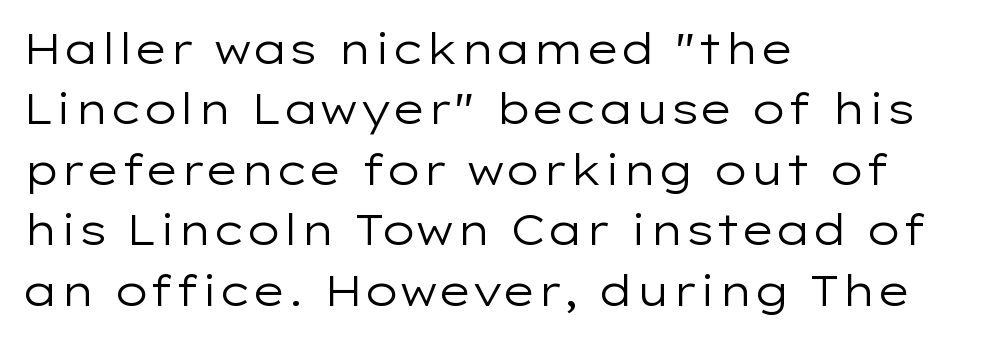
{"serif": "no", "italic": "no", "bold": "no", "weight": "regular", "width": "wide", "stroke_contrast": "low", "x_height": "medium", "monospaced": "no", "underline": "no", "align": "left", "line_spacing": "normal", "line_spacing_ratio": 1.44, "letter_spacing": "normal", "letter_spacing_em": 0.0, "glyph_px": 42}
